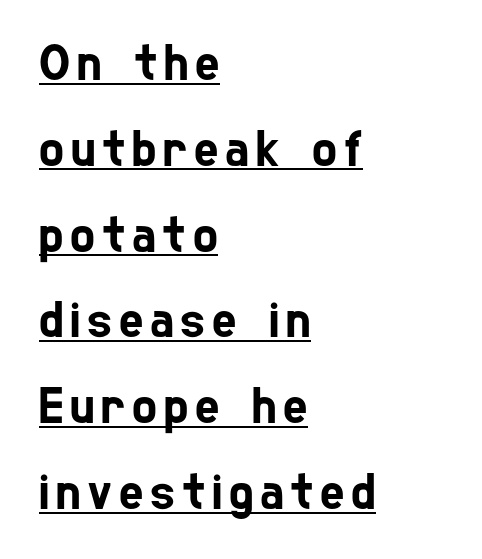
Q: Is the typeface a serif or a sans-serif typeface? A: Sans-serif.
Q: Is the text underlined? A: Yes.
Q: How is the paragraph aligned? A: Left-aligned.
Q: Is the spacing between lines tight, normal or loose? A: Normal.
Q: Width (condensed, normal, or wide)? A: Condensed.
Q: Stroke contrast? A: Low.
Q: x-height? A: Medium.
Q: Monospaced? A: No.
